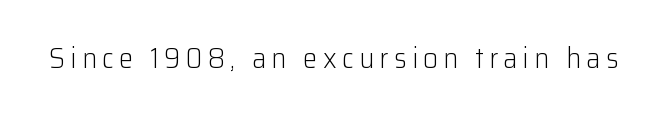
The image shows 29 px light sans-serif type, upright; set not underlined; low stroke contrast and a medium x-height.
